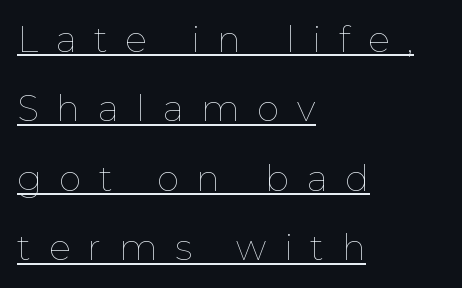
The image shows 36 px thin type, upright; set left-aligned, loose line spacing (1.93x), unusually wide letter spacing (+0.49 em), underlined; low stroke contrast and a medium x-height.
